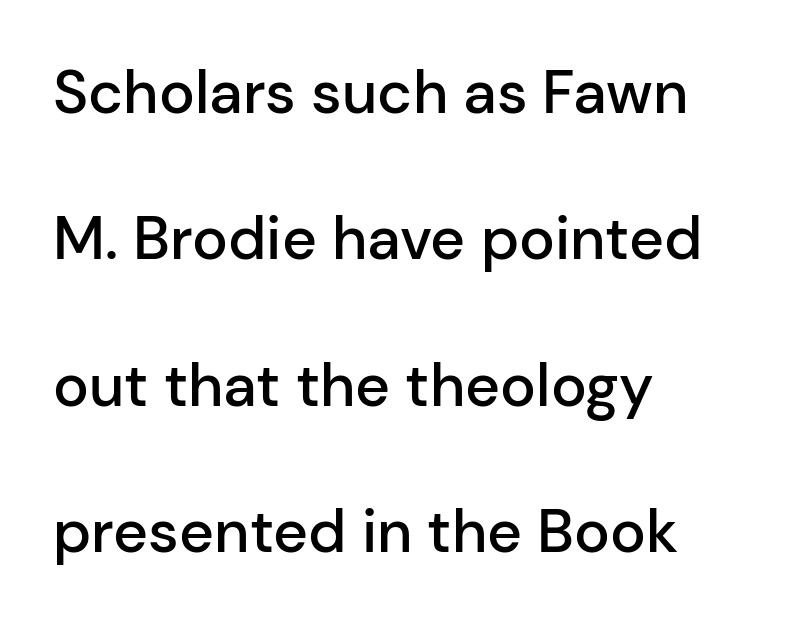
{"serif": "no", "italic": "no", "bold": "semi", "weight": "semibold", "width": "normal", "stroke_contrast": "low", "x_height": "medium", "monospaced": "no", "underline": "no", "align": "left", "line_spacing": "loose", "line_spacing_ratio": 2.44, "letter_spacing": "normal", "letter_spacing_em": 0.0, "glyph_px": 60}
